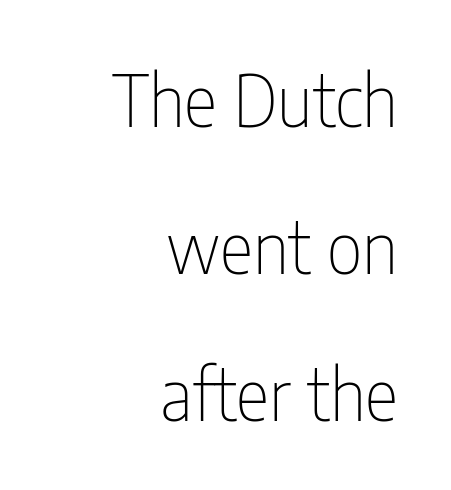
Short note: letters normally spaced. A quiet, ordinary-to-light weight characterises the typeface. Is there much room between lines? Yes — plenty of vertical air separates them. The letters advance in unequal steps, a hallmark of proportional type.
